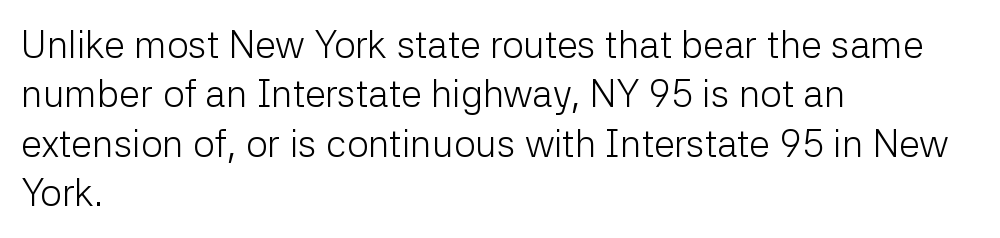
{"serif": "no", "italic": "no", "bold": "no", "weight": "light", "width": "normal", "stroke_contrast": "low", "x_height": "medium", "monospaced": "no", "underline": "no", "align": "left", "line_spacing": "normal", "line_spacing_ratio": 1.3, "letter_spacing": "normal", "letter_spacing_em": 0.0, "glyph_px": 38}
